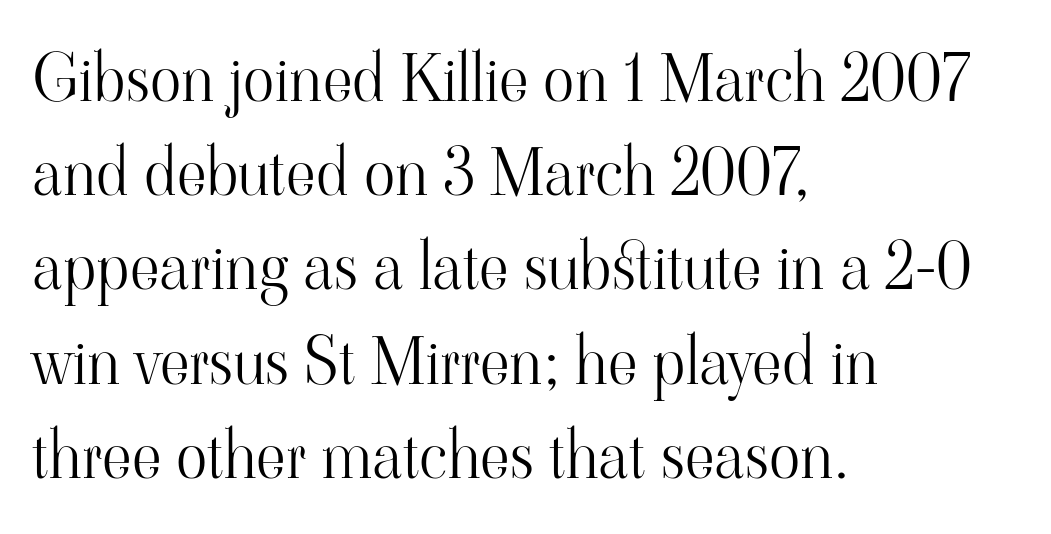
Stems and bowls with no extra thickness — not bold. This rendering features lettering with no underline. This rendering uses left alignment, leaving the right contour irregular. The axis of the letterforms is exactly vertical. The text was rendered using a seriffed face with decorative stroke endings.
